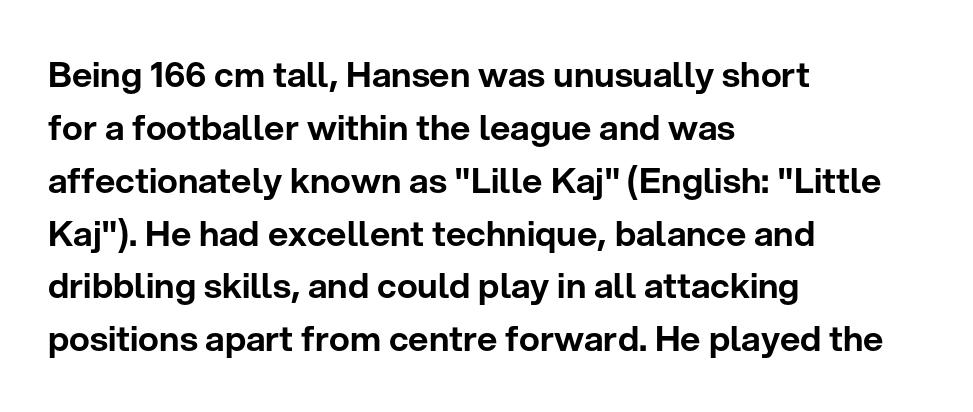
{"serif": "no", "italic": "no", "width": "normal", "stroke_contrast": "low", "x_height": "medium", "monospaced": "no", "underline": "no", "align": "left", "line_spacing": "normal", "line_spacing_ratio": 1.51, "letter_spacing": "normal", "letter_spacing_em": 0.0, "glyph_px": 35}
